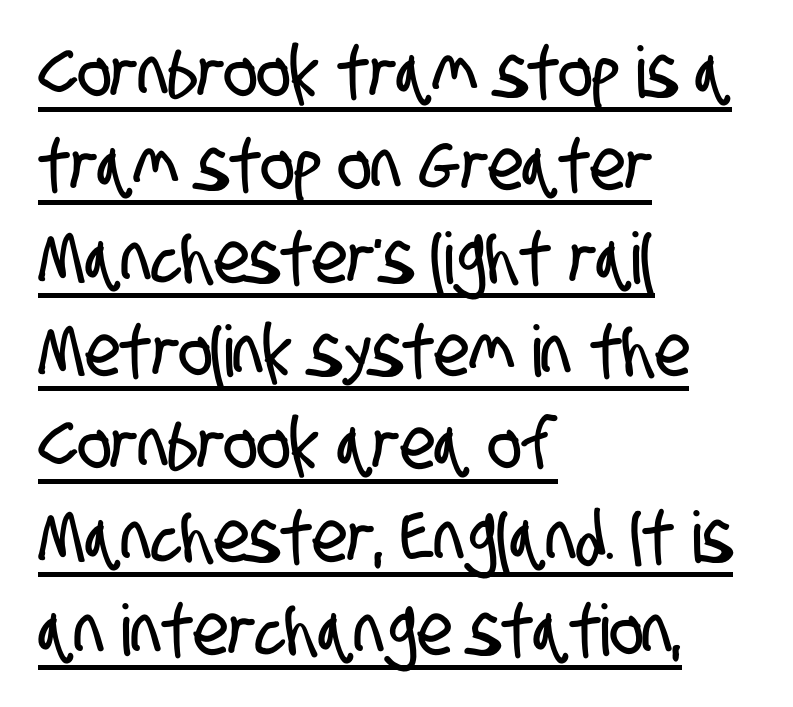
Q: Is the typeface a serif or a sans-serif typeface? A: Sans-serif.
Q: Is the text underlined? A: Yes.
Q: How is the paragraph aligned? A: Left-aligned.
Q: Is the spacing between letters normal or unusually wide? A: Normal.
Q: Is the spacing between lines tight, normal or loose? A: Normal.
Q: Width (condensed, normal, or wide)? A: Condensed.
Q: Stroke contrast? A: Low.
Q: x-height? A: Large.
Q: Monospaced? A: No.
